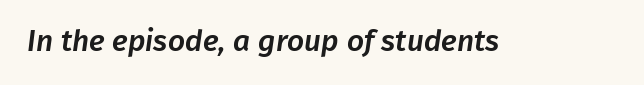
The image shows 30 px sans-serif type; set normal letter spacing, not underlined; low stroke contrast and a medium x-height.
